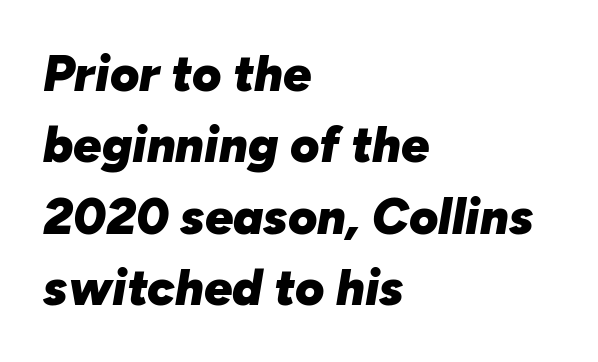
The image shows 50 px heavy type, italic (leaning right); set left-aligned, normal line spacing (1.43x), normal letter spacing, not underlined; low stroke contrast and a medium x-height.
